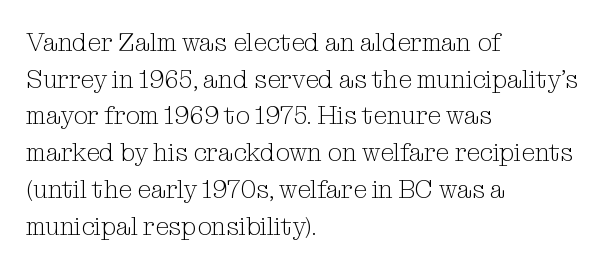
{"italic": "no", "bold": "no", "underline": "no", "align": "left", "line_spacing": "normal", "line_spacing_ratio": 1.47, "letter_spacing": "normal", "letter_spacing_em": 0.0, "glyph_px": 25}
